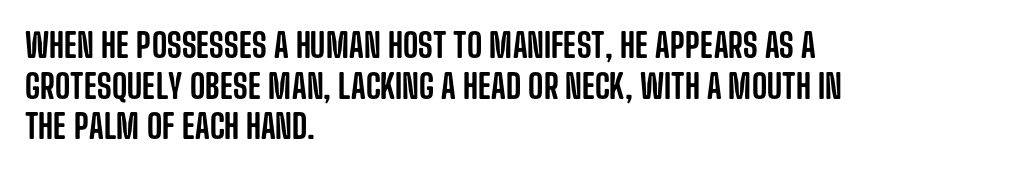
Q: Is the text italic (slanted)? A: No, it is upright.
Q: Is the typeface a serif or a sans-serif typeface? A: Sans-serif.
Q: Is the text underlined? A: No.
Q: How is the paragraph aligned? A: Left-aligned.
Q: Is the spacing between letters normal or unusually wide? A: Normal.
Q: Width (condensed, normal, or wide)? A: Condensed.
Q: Stroke contrast? A: Low.
Q: x-height? A: Large.
Q: Monospaced? A: No.
